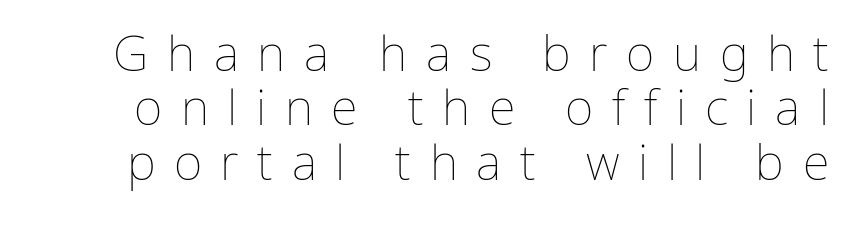
{"italic": "no", "bold": "no", "weight": "thin", "width": "normal", "stroke_contrast": "low", "x_height": "medium", "monospaced": "no", "underline": "no", "line_spacing": "tight", "line_spacing_ratio": 1.11, "letter_spacing": "wide", "letter_spacing_em": 0.38, "glyph_px": 49}
